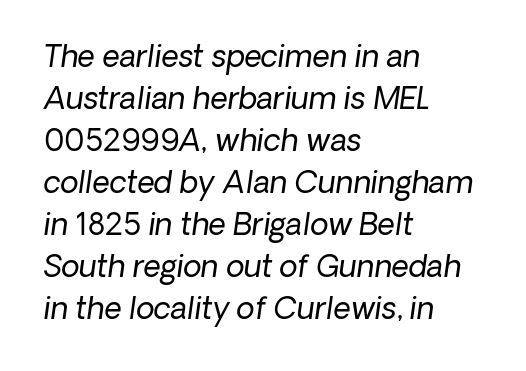
The image shows 30 px regular-weight type, italic (leaning right); set left-aligned, normal line spacing (1.4x), normal letter spacing, not underlined; low stroke contrast and a medium x-height.
